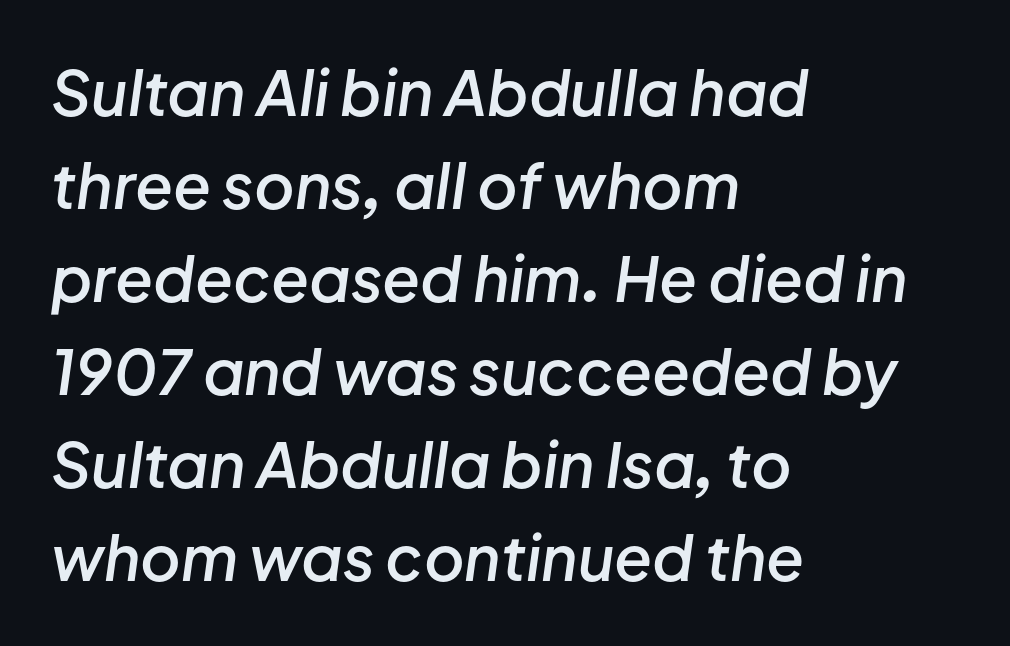
Q: Is the text bold? A: Semi-bold.
Q: Is the text italic (slanted)? A: Yes, it leans right by about 8 degrees.
Q: Is the text underlined? A: No.
Q: How is the paragraph aligned? A: Left-aligned.
Q: Is the spacing between letters normal or unusually wide? A: Normal.
Q: Is the spacing between lines tight, normal or loose? A: Normal.
Q: Width (condensed, normal, or wide)? A: Normal.
Q: Stroke contrast? A: Low.
Q: x-height? A: Medium.
Q: Monospaced? A: No.
